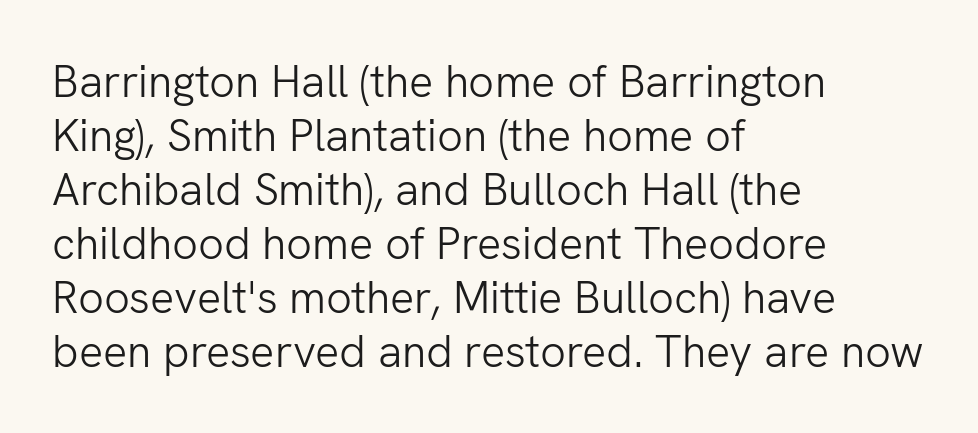
The image shows 45 px light sans-serif type, upright; set left-aligned, line spacing 1.2x, normal letter spacing, not underlined; low stroke contrast and a medium x-height.
